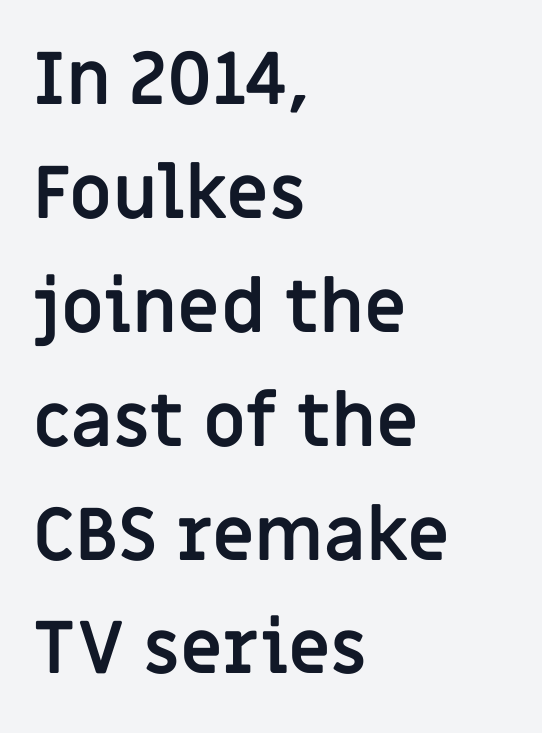
{"serif": "no", "italic": "no", "bold": "yes", "weight": "semibold", "width": "normal", "stroke_contrast": "low", "x_height": "large", "monospaced": "no", "underline": "no", "align": "left", "line_spacing": "normal", "line_spacing_ratio": 1.56, "letter_spacing": "normal", "letter_spacing_em": 0.0, "glyph_px": 73}
